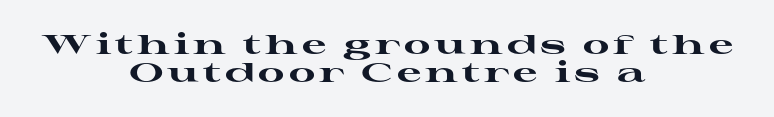
Ascenders rise straight up at ninety degrees. The characters look thick and weighty, a clear bold. The rag falls on both sides of this text block equally. The baseline area is clear. The line-height multiplier appears low, near solid setting.
